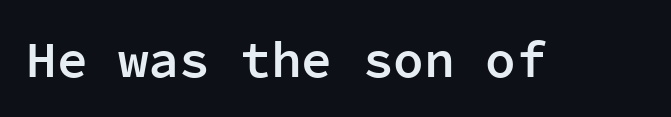
Every character here occupies the same horizontal width, giving the sample a typewriter-like rhythm. The type family on display is of the sans-serif kind. A typesetter would call this zero additional tracking. Decoration check: the copy has no underline. The sample has been set in demibold, a notch under bold. This is roman type, the default non-slanted kind.
